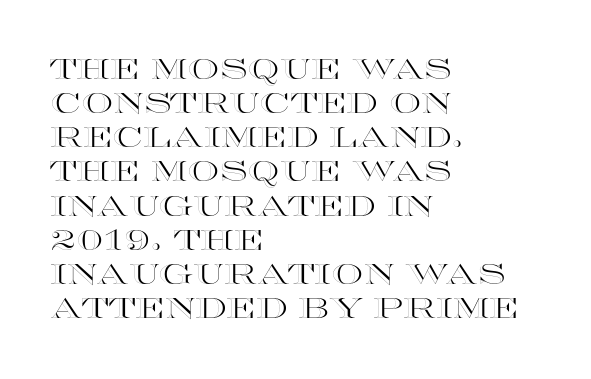
{"italic": "no", "width": "wide", "x_height": "large", "monospaced": "no", "underline": "no", "align": "left", "line_spacing_ratio": 1.22, "letter_spacing": "normal", "letter_spacing_em": 0.0, "glyph_px": 28}
